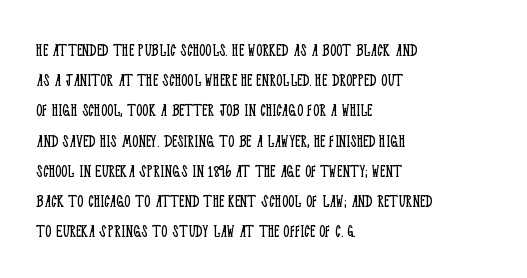
The image shows 20 px text type, upright; set left-aligned, normal line spacing (1.51x), normal letter spacing, not underlined.
